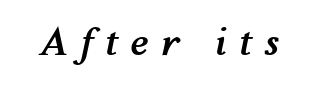
Q: Is the text bold? A: Yes.
Q: Is the text italic (slanted)? A: Yes, it leans right by about 12 degrees.
Q: Is the text underlined? A: No.
Q: Is the spacing between letters normal or unusually wide? A: Unusually wide.
Q: Width (condensed, normal, or wide)? A: Normal.
Q: Stroke contrast? A: Medium.
Q: x-height? A: Medium.
Q: Monospaced? A: No.
